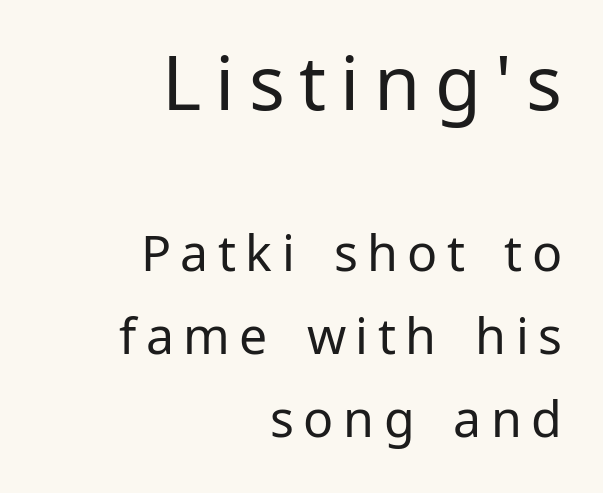
The strip under each line holds only bare page. Varying glyph widths throughout — classic text-font behaviour. Does the leading feel generous? No, just average. If you squint, the top block still reads clearly — it's the larger of the two. Italic: no, the glyphs are upright roman. The paragraph has a hard right edge and a soft left edge.
